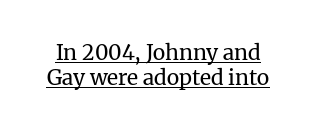
Q: Is the text bold? A: No.
Q: Is the text italic (slanted)? A: No, it is upright.
Q: Is the text underlined? A: Yes.
Q: Is the spacing between letters normal or unusually wide? A: Normal.
